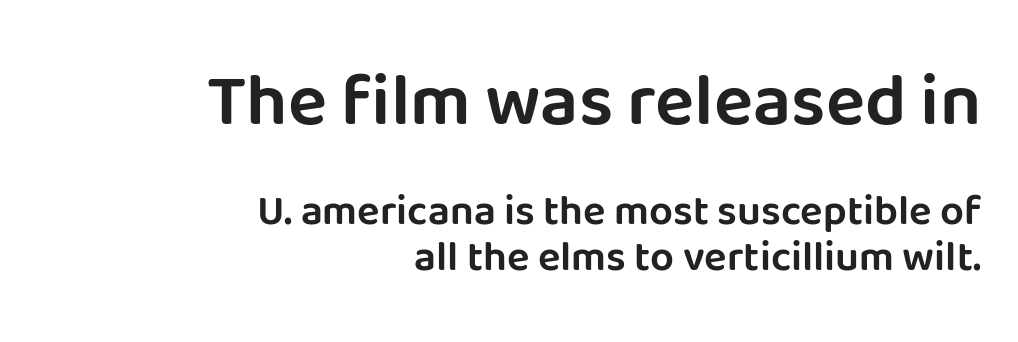
Q: Is the text italic (slanted)? A: No, it is upright.
Q: Is the typeface a serif or a sans-serif typeface? A: Sans-serif.
Q: Is the text underlined? A: No.
Q: How is the paragraph aligned? A: Right-aligned.
Q: Is the spacing between letters normal or unusually wide? A: Normal.
Q: Is the spacing between lines tight, normal or loose? A: Tight.
Q: Which block of text is set in a larger size, the first (top) or the second (bottom)? A: The first (top) one.
Q: Width (condensed, normal, or wide)? A: Normal.
Q: Stroke contrast? A: Low.
Q: x-height? A: Large.
Q: Monospaced? A: No.
